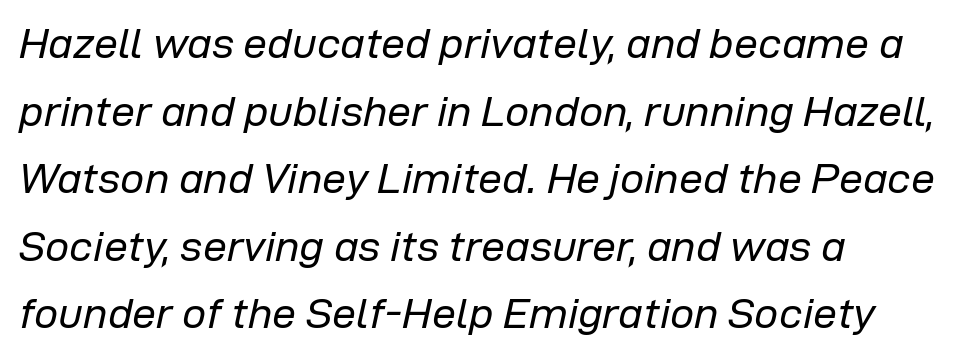
Nothing unusual about the tracking: characters are spaced as the font intends. Has an underline been added? It has not. Each letter keeps its own natural width here, so spacing adapts to shape. Quick note: interline space is typical.
